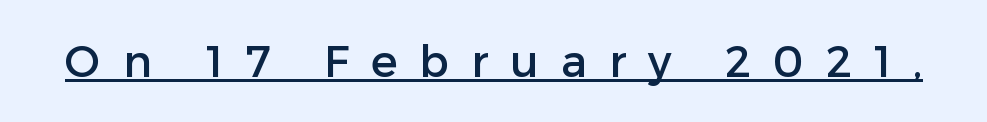
The image shows 44 px sans-serif type, upright; set unusually wide letter spacing (+0.5 em), underlined; low stroke contrast and a medium x-height.
